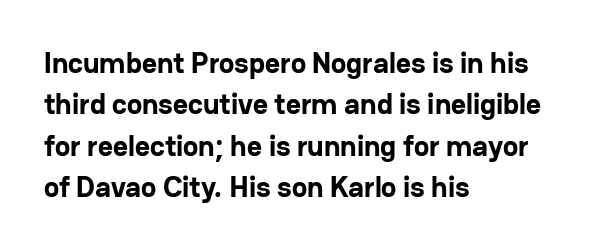
{"serif": "no", "italic": "no", "bold": "yes", "weight": "bold", "width": "normal", "stroke_contrast": "low", "x_height": "medium", "monospaced": "no", "underline": "no", "align": "left", "line_spacing": "normal", "line_spacing_ratio": 1.43, "letter_spacing": "normal", "letter_spacing_em": 0.0, "glyph_px": 29}
